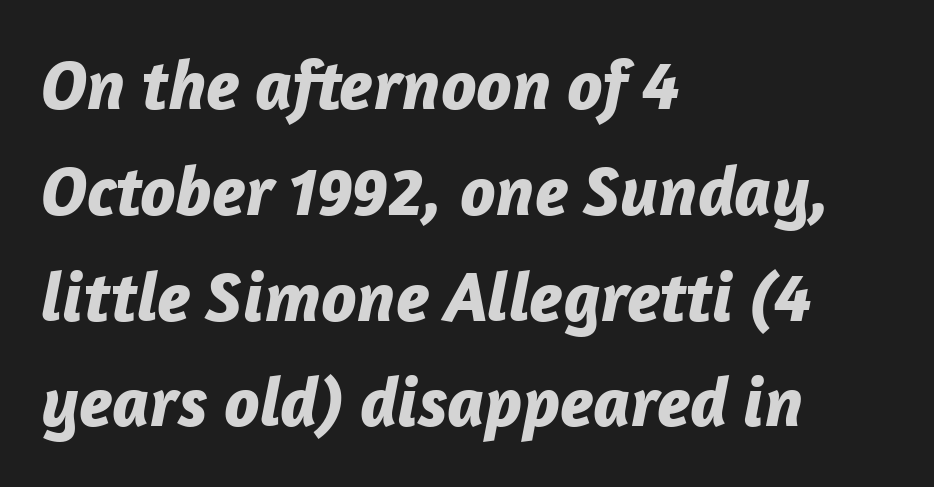
The image shows 71 px bold type, italic (leaning right); set left-aligned, normal line spacing (1.49x), normal letter spacing, not underlined; low stroke contrast and a medium x-height.
